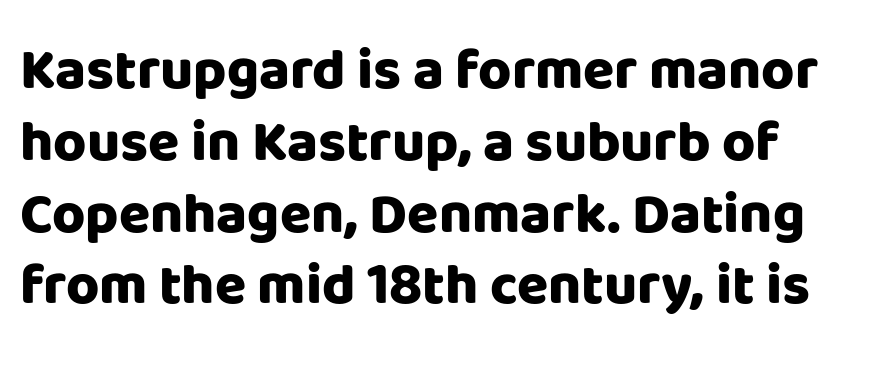
The gap between lines stays unmarked. Italic? Not at all — the glyphs are vertical. In terms of letterform style, serifs are entirely absent. The typesetting leans heavy: a genuine bold. The space between consecutive lines is moderate.
